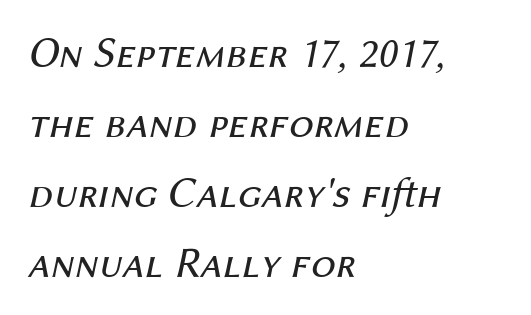
{"italic": "yes", "lean": "right", "slant_degrees": 12, "bold": "no", "weight": "regular", "width": "normal", "stroke_contrast": "medium", "x_height": "medium", "monospaced": "no", "underline": "no", "align": "left", "line_spacing": "normal", "line_spacing_ratio": 1.59, "letter_spacing": "normal", "letter_spacing_em": 0.0, "glyph_px": 44}
